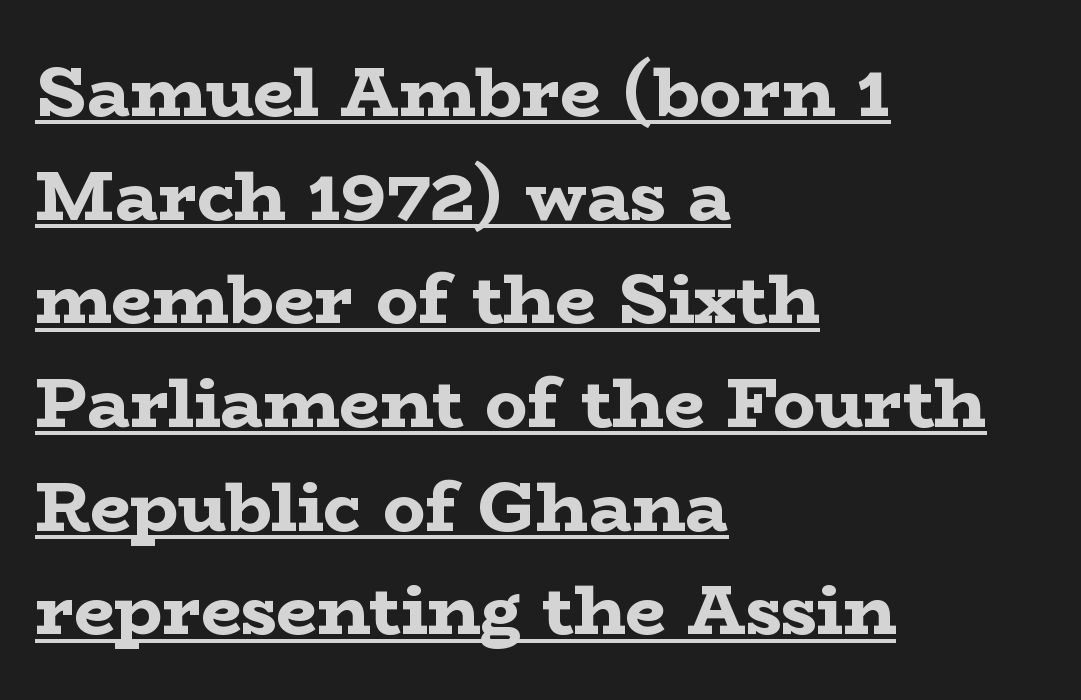
One glance says typical: line gaps are just what's usual. Weight: bold. Between one letter and the next there's only the usual sliver of space. Style check: upright. Honestly, the underline is the first thing you notice here. Visually the block forms a straight wall on the left and a jagged coastline on the right.
